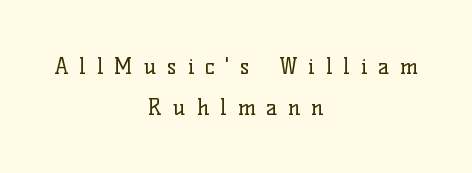
{"italic": "no", "bold": "no", "underline": "no", "align": "center", "line_spacing_ratio": 1.85, "letter_spacing": "wide", "letter_spacing_em": 0.49, "glyph_px": 22}
